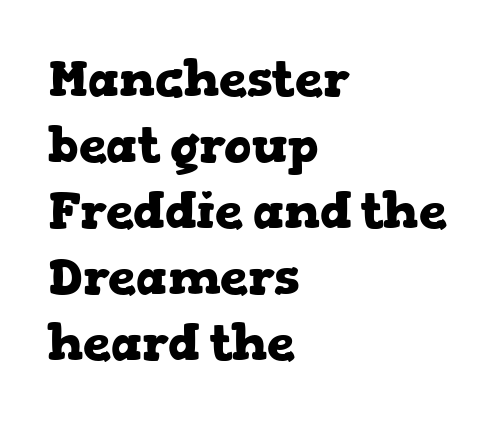
The image shows 50 px heavy, wide serif type, upright; set left-aligned, normal line spacing (1.32x), normal letter spacing, not underlined; low stroke contrast and a medium x-height.
